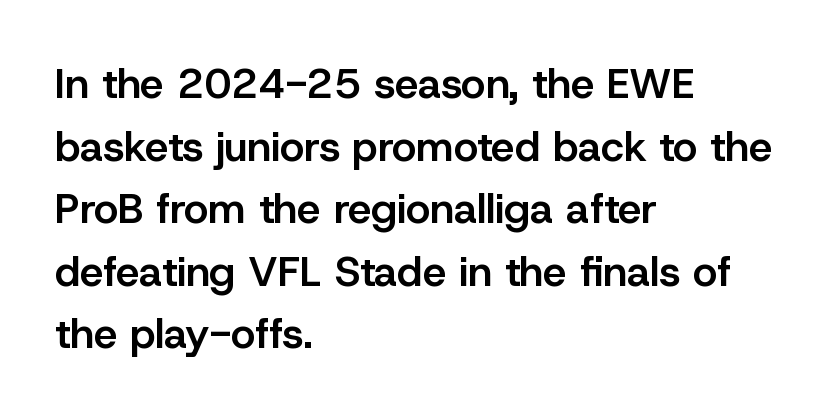
{"serif": "no", "italic": "no", "bold": "semi", "weight": "semibold", "width": "normal", "stroke_contrast": "low", "x_height": "medium", "monospaced": "no", "underline": "no", "align": "left", "line_spacing": "normal", "line_spacing_ratio": 1.49, "letter_spacing": "normal", "letter_spacing_em": 0.0, "glyph_px": 42}
